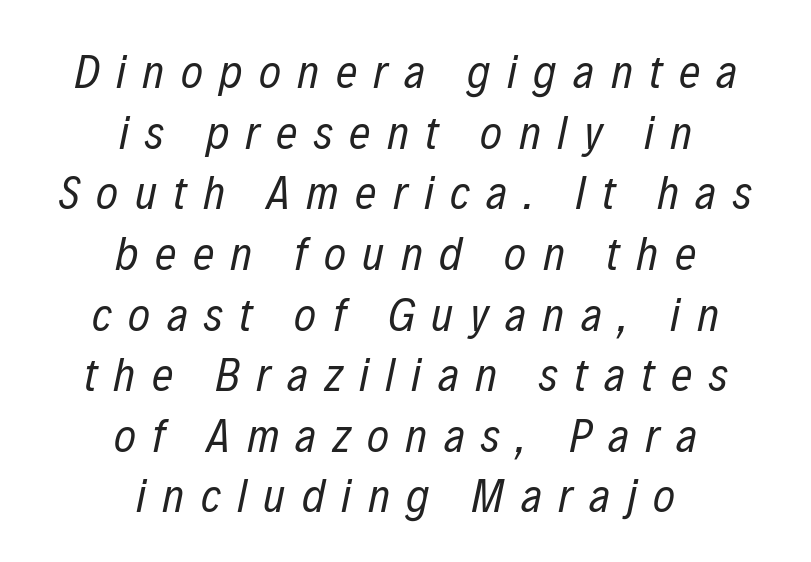
Q: Is the text bold? A: No.
Q: Is the text italic (slanted)? A: Yes, it leans right by about 12 degrees.
Q: Is the text underlined? A: No.
Q: How is the paragraph aligned? A: Centered.
Q: Is the spacing between letters normal or unusually wide? A: Unusually wide.
Q: Is the spacing between lines tight, normal or loose? A: Normal.
Q: Width (condensed, normal, or wide)? A: Condensed.
Q: Stroke contrast? A: Low.
Q: x-height? A: Medium.
Q: Monospaced? A: No.
